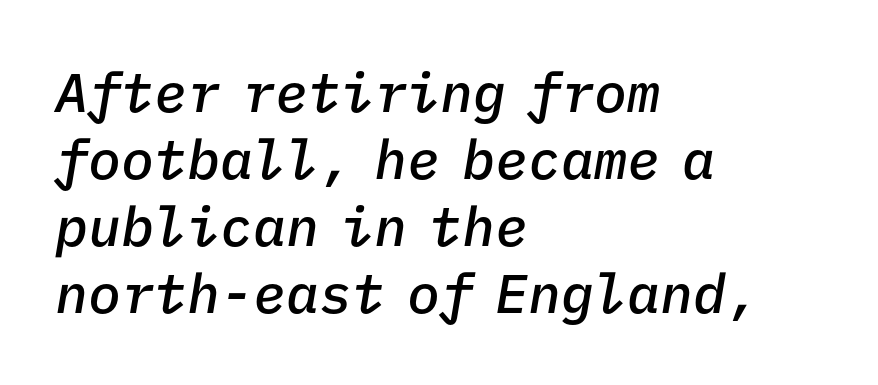
Honestly, there is no underline to notice here at all. Designer's note — italics engaged. The rendering uses typewriter-style spacing with identical character cells. The typesetter chose a ragged-right arrangement here. Strokes here are thickened, but only to semibold level.
